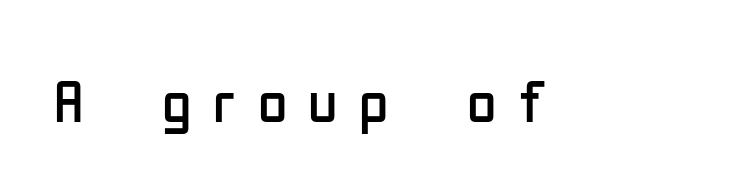
{"serif": "no", "italic": "no", "bold": "no", "weight": "regular", "width": "condensed", "stroke_contrast": "low", "x_height": "medium", "monospaced": "no", "underline": "no", "letter_spacing": "wide", "letter_spacing_em": 0.36, "glyph_px": 60}
